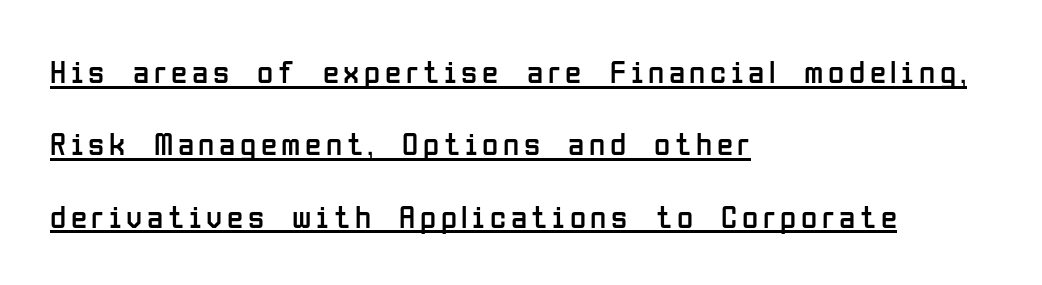
The image shows 33 px regular-weight, condensed sans-serif type, upright; set left-aligned, loose line spacing (2.19x), underlined; low stroke contrast and a medium x-height.
